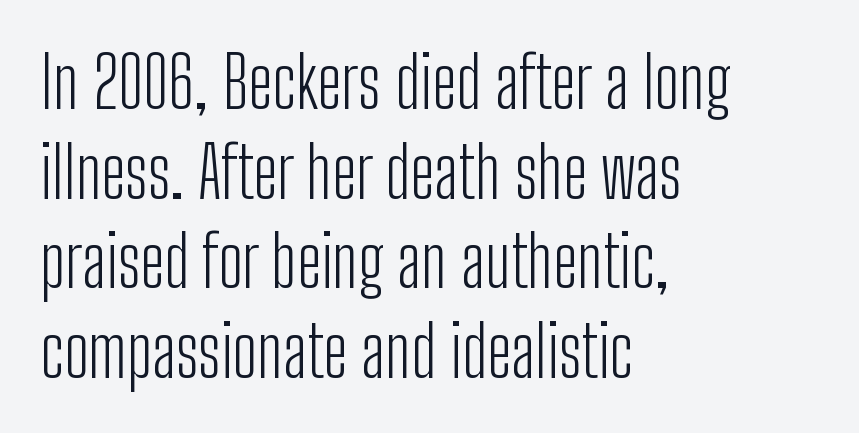
{"serif": "no", "italic": "no", "bold": "no", "weight": "light", "width": "condensed", "stroke_contrast": "low", "x_height": "medium", "monospaced": "no", "underline": "no", "align": "left", "line_spacing": "normal", "line_spacing_ratio": 1.28, "letter_spacing": "normal", "letter_spacing_em": 0.0, "glyph_px": 70}
